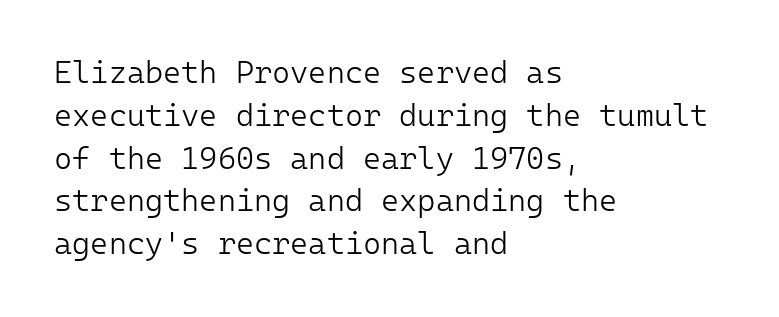
{"serif": "no", "italic": "no", "bold": "no", "weight": "light", "width": "normal", "stroke_contrast": "low", "x_height": "medium", "monospaced": "yes", "underline": "no", "align": "left", "line_spacing": "normal", "line_spacing_ratio": 1.38, "letter_spacing": "normal", "letter_spacing_em": 0.0, "glyph_px": 31}
